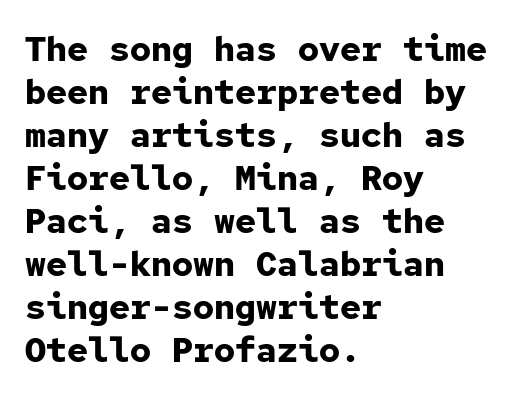
{"serif": "no", "italic": "no", "bold": "yes", "weight": "bold", "width": "normal", "stroke_contrast": "low", "x_height": "medium", "monospaced": "yes", "underline": "no", "align": "left", "line_spacing_ratio": 1.23, "letter_spacing": "normal", "letter_spacing_em": 0.0, "glyph_px": 35}
